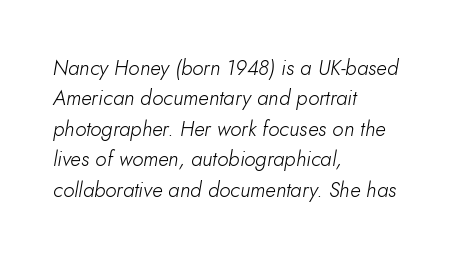
{"italic": "yes", "lean": "right", "slant_degrees": 10, "bold": "no", "underline": "no", "align": "left", "line_spacing": "normal", "line_spacing_ratio": 1.45, "letter_spacing": "normal", "letter_spacing_em": 0.0, "glyph_px": 21}
